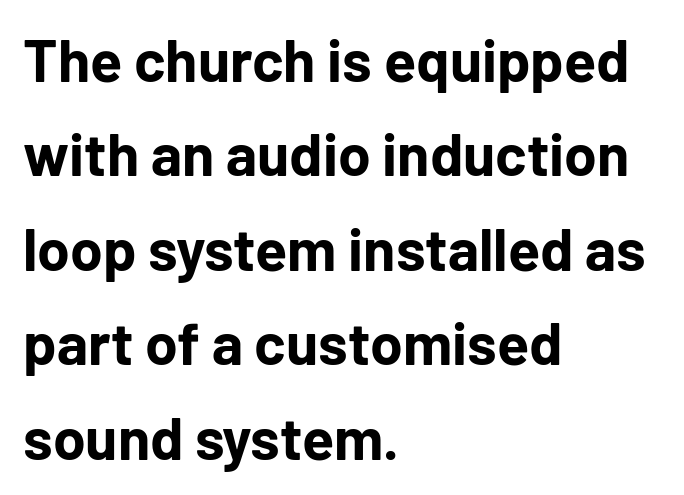
The image shows 59 px bold sans-serif type, upright; set left-aligned, normal line spacing (1.6x), normal letter spacing, not underlined; low stroke contrast and a medium x-height.
